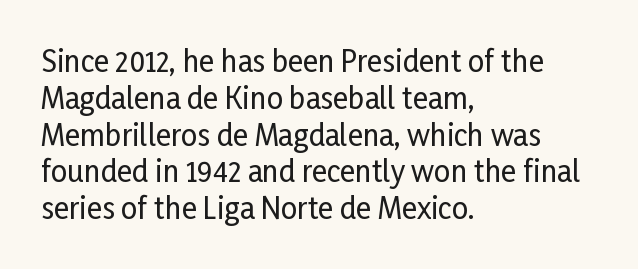
The image shows 29 px condensed sans-serif type, upright; set left-aligned, normal line spacing (1.27x), normal letter spacing, not underlined; low stroke contrast and a medium x-height.
